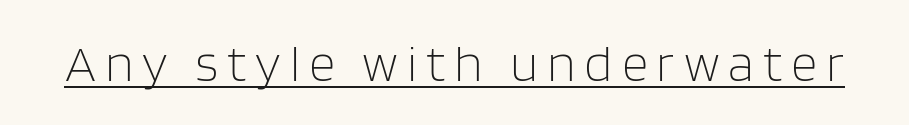
Spacing verdict: proportional, widths tailored to each character. Compared with a typical body face, this is equally light or lighter still. This sample uses a sans-serif face. Every character sits straight up, as roman type does. A continuous stroke trails under the words, as in a hyperlink.
